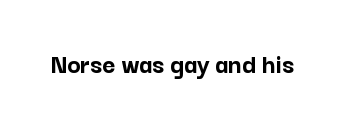
Q: Is the text bold? A: Yes.
Q: Is the text italic (slanted)? A: No, it is upright.
Q: Is the typeface a serif or a sans-serif typeface? A: Sans-serif.
Q: Is the text underlined? A: No.
Q: Is the spacing between letters normal or unusually wide? A: Normal.
Q: Width (condensed, normal, or wide)? A: Normal.
Q: Stroke contrast? A: Low.
Q: x-height? A: Medium.
Q: Monospaced? A: No.
